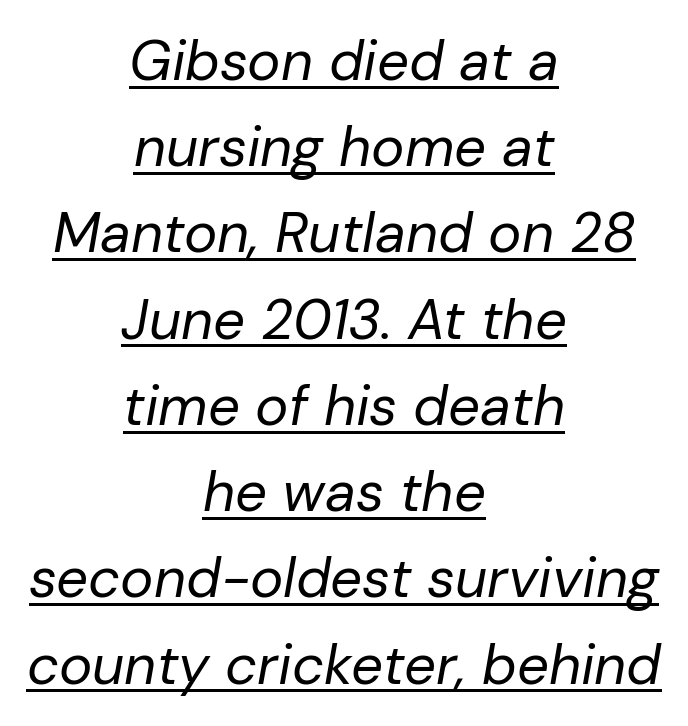
The image shows 56 px regular-weight type, italic (leaning right); set centered, normal line spacing (1.54x), normal letter spacing, underlined; low stroke contrast and a medium x-height.
